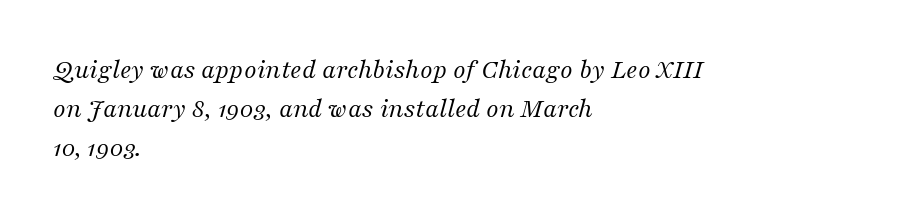
The space between consecutive lines is moderate. Look at the bottom of the vertical strokes: they flare into serifs here. Does the copy run flush right? No — it runs flush left. Note the varied advance widths — an 'i' is clearly narrower than an 'm'.
